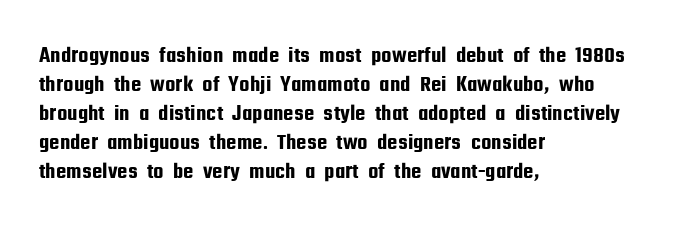
Posture: straight, roman, zero tilt. The passage shown is not underscored anywhere. The rendering anchors every line to the left-hand side. The gaps between neighbouring characters are ordinary and unremarkable.
